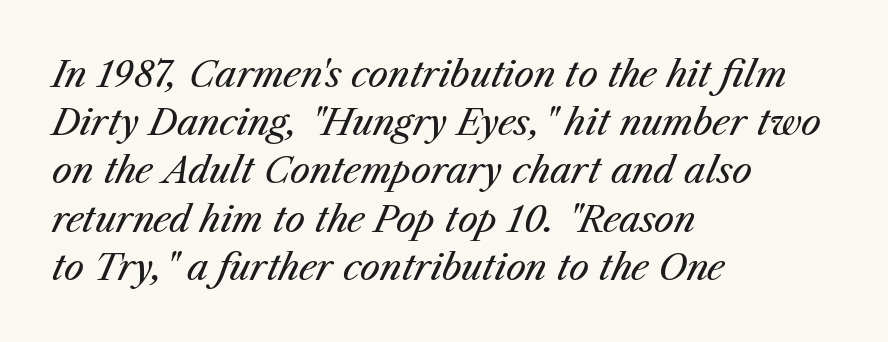
{"italic": "yes", "lean": "right", "slant_degrees": 23, "bold": "no", "weight": "regular", "width": "normal", "stroke_contrast": "medium", "x_height": "medium", "monospaced": "no", "underline": "no", "align": "left", "line_spacing": "normal", "line_spacing_ratio": 1.34, "letter_spacing": "normal", "letter_spacing_em": 0.0, "glyph_px": 36}
